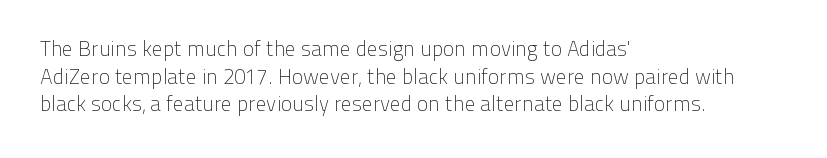
{"italic": "no", "bold": "no", "underline": "no", "align": "left", "line_spacing": "normal", "line_spacing_ratio": 1.31, "letter_spacing": "normal", "letter_spacing_em": 0.0, "glyph_px": 21}
